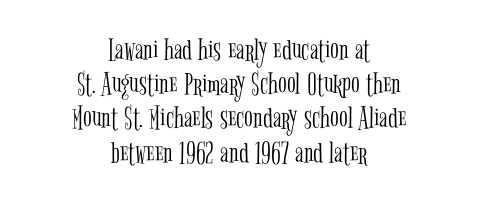
Bare-footed words on every line. If you measured baseline to baseline, you'd find a short distance. Where is the straight margin? There isn't one; the lines are centered. Compared with typical body copy, the letter spacing here is the same. Do the characters align in a grid? No, the font is proportional.
